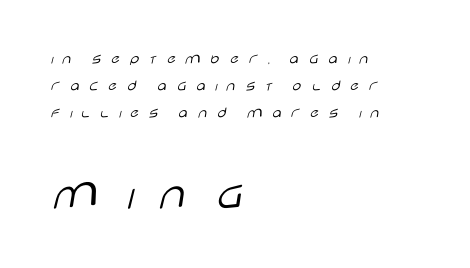
{"serif": "no", "bold": "no", "weight": "light", "width": "wide", "stroke_contrast": "low", "x_height": "large", "monospaced": "no", "underline": "no", "align": "left", "line_spacing": "normal", "line_spacing_ratio": 1.7, "letter_spacing": "wide", "letter_spacing_em": 0.5, "larger_block": "second", "size_ratio": 2.94, "glyph_px": 47}
